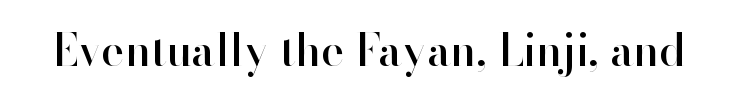
Q: Is the text italic (slanted)? A: No, it is upright.
Q: Is the typeface a serif or a sans-serif typeface? A: Sans-serif.
Q: Is the text underlined? A: No.
Q: Is the spacing between letters normal or unusually wide? A: Normal.
Q: Width (condensed, normal, or wide)? A: Normal.
Q: Stroke contrast? A: High.
Q: x-height? A: Small.
Q: Monospaced? A: No.
